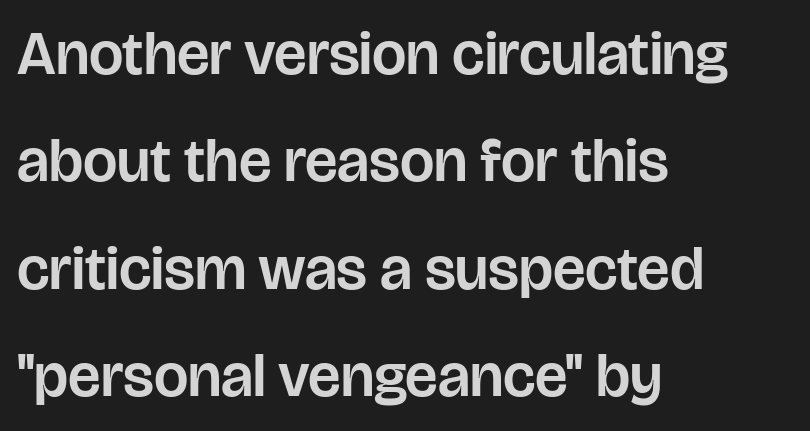
{"serif": "no", "italic": "no", "width": "normal", "stroke_contrast": "low", "x_height": "large", "monospaced": "no", "underline": "no", "align": "left", "line_spacing_ratio": 1.76, "letter_spacing": "normal", "letter_spacing_em": 0.0, "glyph_px": 61}
